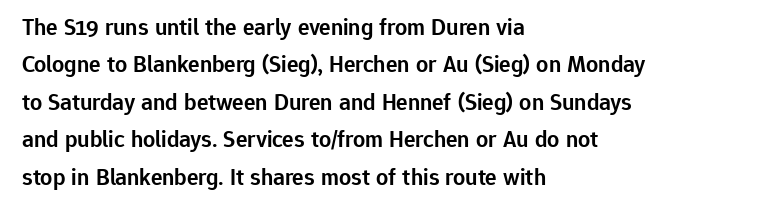
{"italic": "no", "bold": "semi", "underline": "no", "align": "left", "line_spacing": "normal", "line_spacing_ratio": 1.56, "letter_spacing": "normal", "letter_spacing_em": 0.0, "glyph_px": 24}
